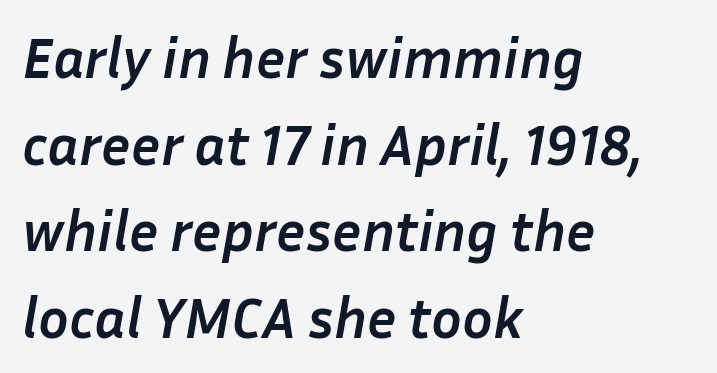
{"italic": "yes", "lean": "right", "slant_degrees": 10, "bold": "yes", "weight": "semibold", "width": "normal", "stroke_contrast": "low", "x_height": "medium", "monospaced": "no", "underline": "no", "align": "left", "line_spacing": "normal", "line_spacing_ratio": 1.52, "letter_spacing": "normal", "letter_spacing_em": 0.0, "glyph_px": 57}
